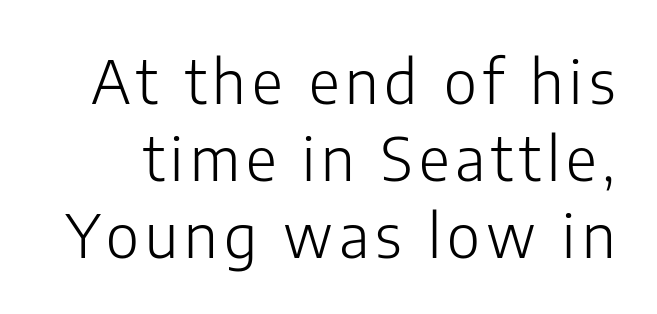
Unmarked baselines from the first word to the last. The lines sit at an ordinary, default distance from one another. You can tell it's not italic because the verticals are truly vertical. The weight tops out at a normal text grade.
